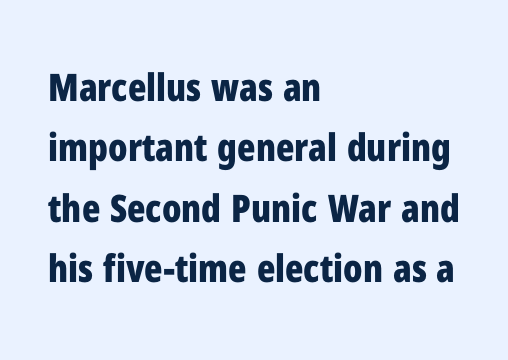
The leading is moderate, giving the passage an even texture. This is heavy type, rendered in bold. All the whitespace from short lines collects on the right. Quick note: underline off. Observe the ordinary spacing: letters are neighbours, not strangers.
